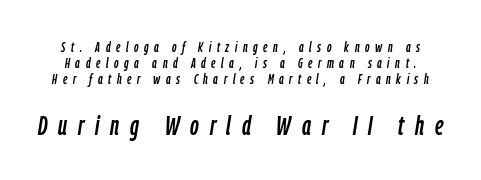
A typesetter would call this heavily tracked-out type. Nobody drew a line under any word here. The face used here has a pronounced slope to its letters. Reading down the column, the eye jumps only a short way to each next line.
